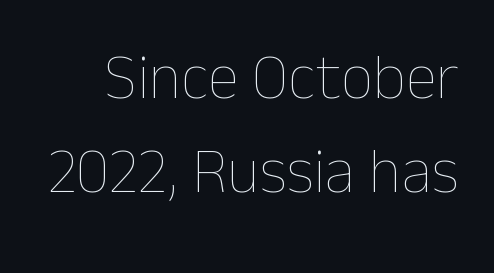
Q: Is the text bold? A: No.
Q: Is the text italic (slanted)? A: No, it is upright.
Q: Is the text underlined? A: No.
Q: Is the spacing between letters normal or unusually wide? A: Normal.
Q: Is the spacing between lines tight, normal or loose? A: Normal.
Q: Width (condensed, normal, or wide)? A: Normal.
Q: Stroke contrast? A: Low.
Q: x-height? A: Medium.
Q: Monospaced? A: No.
